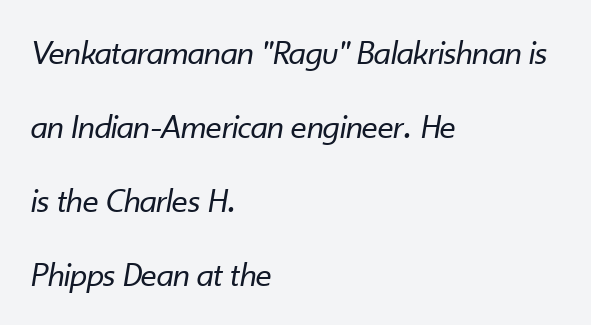
Q: Is the text bold? A: No.
Q: Is the text italic (slanted)? A: Yes, it leans right by about 10 degrees.
Q: Is the text underlined? A: No.
Q: How is the paragraph aligned? A: Left-aligned.
Q: Is the spacing between letters normal or unusually wide? A: Normal.
Q: Is the spacing between lines tight, normal or loose? A: Loose.
Q: Width (condensed, normal, or wide)? A: Normal.
Q: Stroke contrast? A: Low.
Q: x-height? A: Small.
Q: Monospaced? A: No.
